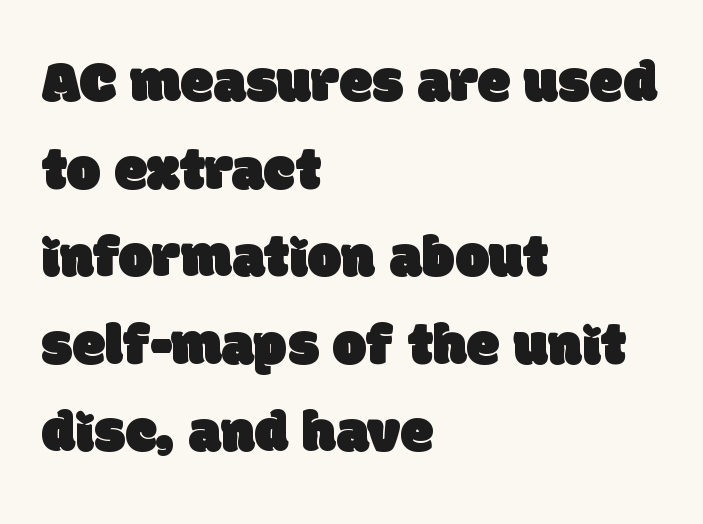
Q: Is the typeface a serif or a sans-serif typeface? A: Sans-serif.
Q: Is the text underlined? A: No.
Q: How is the paragraph aligned? A: Left-aligned.
Q: Is the spacing between letters normal or unusually wide? A: Normal.
Q: Is the spacing between lines tight, normal or loose? A: Normal.
Q: Width (condensed, normal, or wide)? A: Normal.
Q: Stroke contrast? A: Low.
Q: x-height? A: Large.
Q: Monospaced? A: No.
